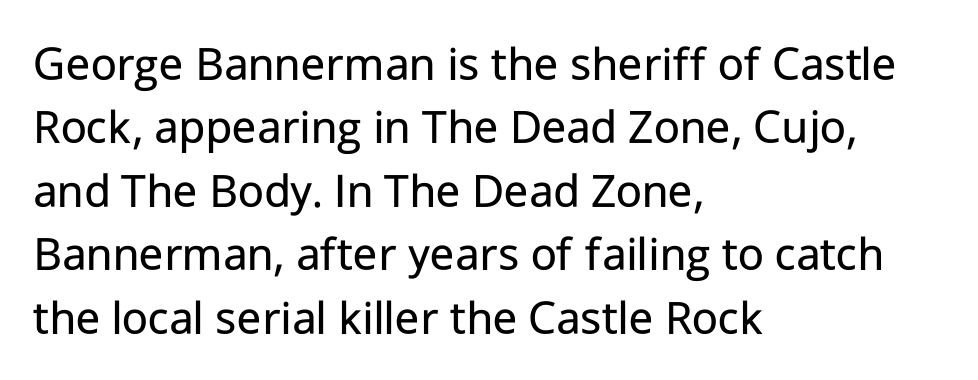
Posture: straight, roman, zero tilt. Note the varied advance widths — an 'i' is clearly narrower than an 'm'. A typesetter would call this zero additional tracking. Examine the stroke ends and you'll find no serifs. Horizontally, the lines are justified to the leading edge only. A bare baseline throughout the passage.
